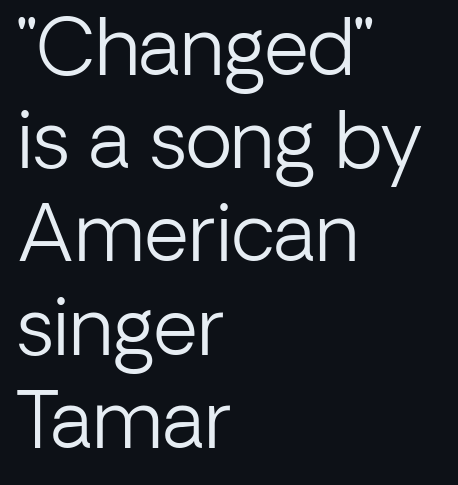
The image shows 77 px light sans-serif type, upright; set left-aligned, line spacing 1.21x, normal letter spacing, not underlined; low stroke contrast and a medium x-height.
